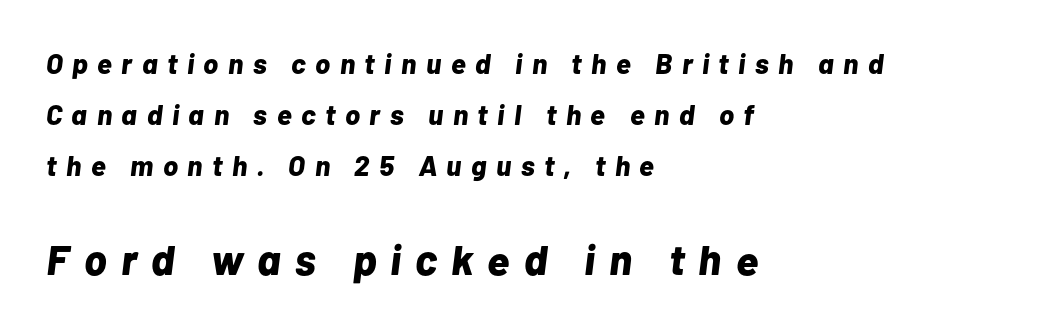
The image shows 42 px bold type, italic (leaning right); set left-aligned, line spacing 1.83x, unusually wide letter spacing (+0.34 em), not underlined; the second (bottom) block is 1.5x larger; low stroke contrast and a medium x-height.
